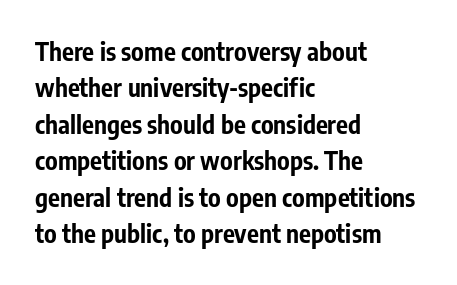
Q: Is the text bold? A: Yes.
Q: Is the text italic (slanted)? A: No, it is upright.
Q: Is the text underlined? A: No.
Q: How is the paragraph aligned? A: Left-aligned.
Q: Is the spacing between letters normal or unusually wide? A: Normal.
Q: Is the spacing between lines tight, normal or loose? A: Normal.
